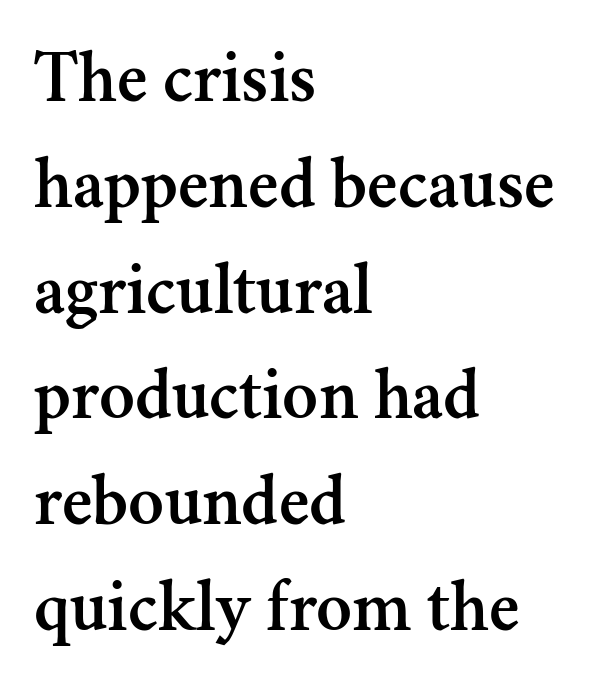
{"serif": "yes", "italic": "no", "width": "normal", "stroke_contrast": "medium", "x_height": "small", "monospaced": "no", "underline": "no", "align": "left", "line_spacing": "normal", "line_spacing_ratio": 1.43, "letter_spacing": "normal", "letter_spacing_em": 0.0, "glyph_px": 74}
